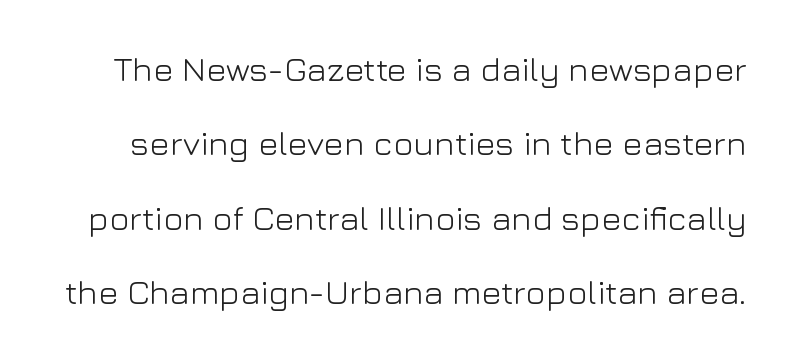
{"serif": "no", "italic": "no", "bold": "no", "weight": "light", "width": "normal", "stroke_contrast": "low", "x_height": "medium", "monospaced": "no", "underline": "no", "line_spacing": "loose", "line_spacing_ratio": 2.19, "letter_spacing": "normal", "letter_spacing_em": 0.0, "glyph_px": 34}
